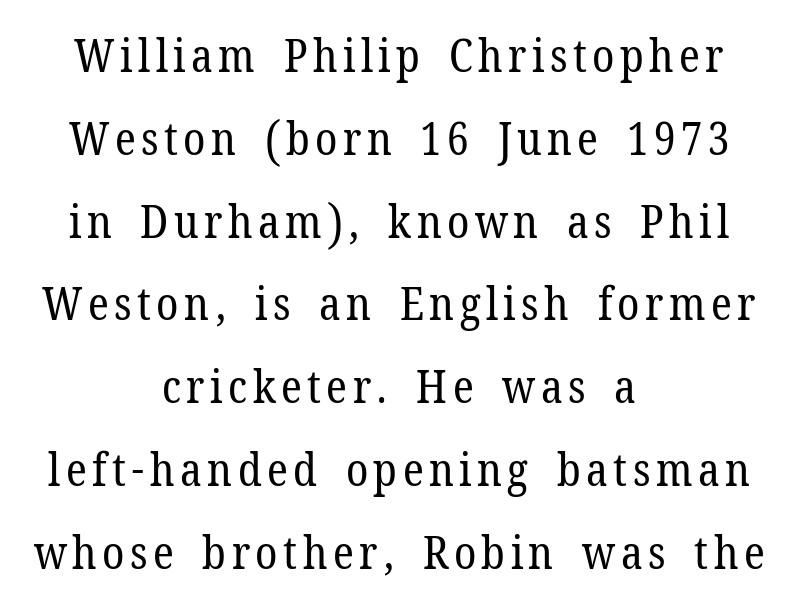
{"serif": "yes", "italic": "no", "bold": "no", "weight": "regular", "width": "normal", "stroke_contrast": "low", "x_height": "medium", "monospaced": "no", "underline": "no", "align": "center", "line_spacing_ratio": 1.84, "glyph_px": 45}
